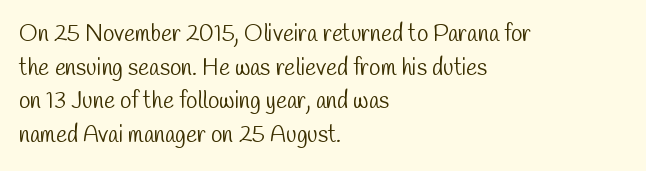
Q: Is the text bold? A: No.
Q: Is the text underlined? A: No.
Q: How is the paragraph aligned? A: Left-aligned.
Q: Is the spacing between letters normal or unusually wide? A: Normal.
Q: Is the spacing between lines tight, normal or loose? A: Normal.
